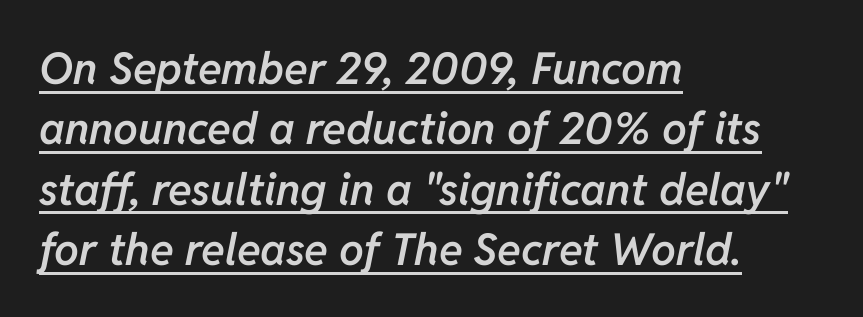
Every word sits above its own underline. Posture: slanted. Proportional: the letters do not fall into vertical columns. Compared with a centered layout, this one pins lines to the left instead. This sample uses plain, unmodified letter spacing. The font is running at a semibold setting, under full bold.
